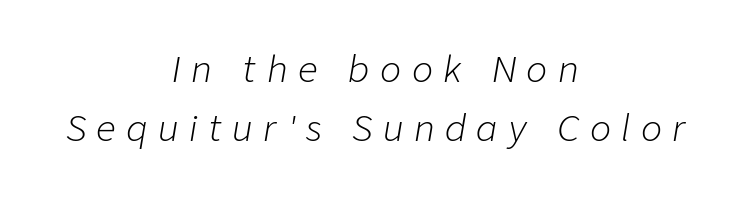
{"italic": "yes", "lean": "right", "slant_degrees": 9, "bold": "no", "weight": "light", "width": "normal", "stroke_contrast": "low", "x_height": "medium", "monospaced": "no", "underline": "no", "align": "center", "line_spacing": "normal", "line_spacing_ratio": 1.68, "letter_spacing": "wide", "letter_spacing_em": 0.3, "glyph_px": 35}
